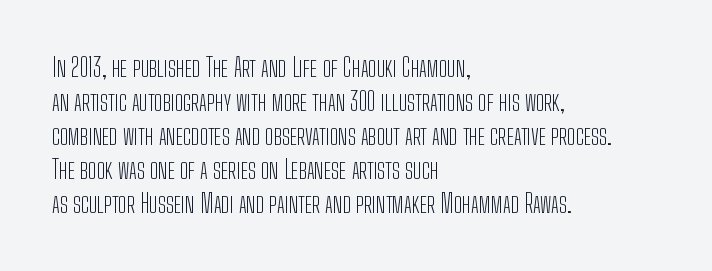
Q: Is the text bold? A: No.
Q: Is the text italic (slanted)? A: No, it is upright.
Q: Is the text underlined? A: No.
Q: How is the paragraph aligned? A: Left-aligned.
Q: Is the spacing between letters normal or unusually wide? A: Normal.
Q: Is the spacing between lines tight, normal or loose? A: Normal.
